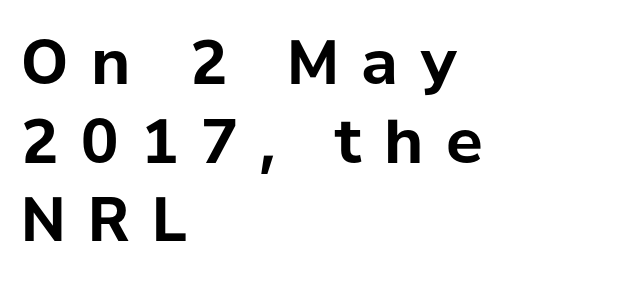
The image shows 61 px bold sans-serif type, upright; set left-aligned, normal line spacing (1.29x), unusually wide letter spacing (+0.37 em), not underlined; low stroke contrast and a medium x-height.
